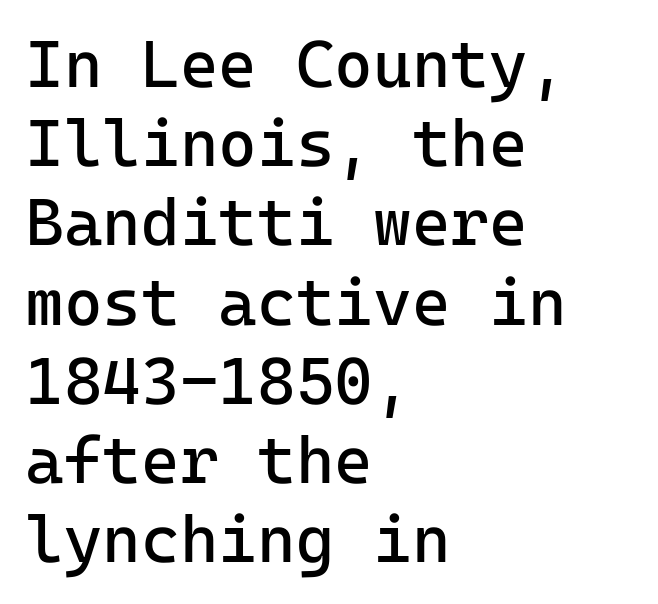
Q: Is the text bold? A: No.
Q: Is the text italic (slanted)? A: No, it is upright.
Q: Is the typeface a serif or a sans-serif typeface? A: Sans-serif.
Q: Is the text underlined? A: No.
Q: How is the paragraph aligned? A: Left-aligned.
Q: Is the spacing between letters normal or unusually wide? A: Normal.
Q: Width (condensed, normal, or wide)? A: Normal.
Q: Stroke contrast? A: Low.
Q: x-height? A: Medium.
